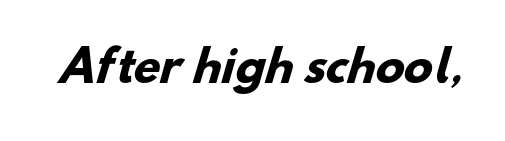
The image shows 43 px heavy sans-serif type; set normal letter spacing, not underlined; low stroke contrast and a small x-height.
